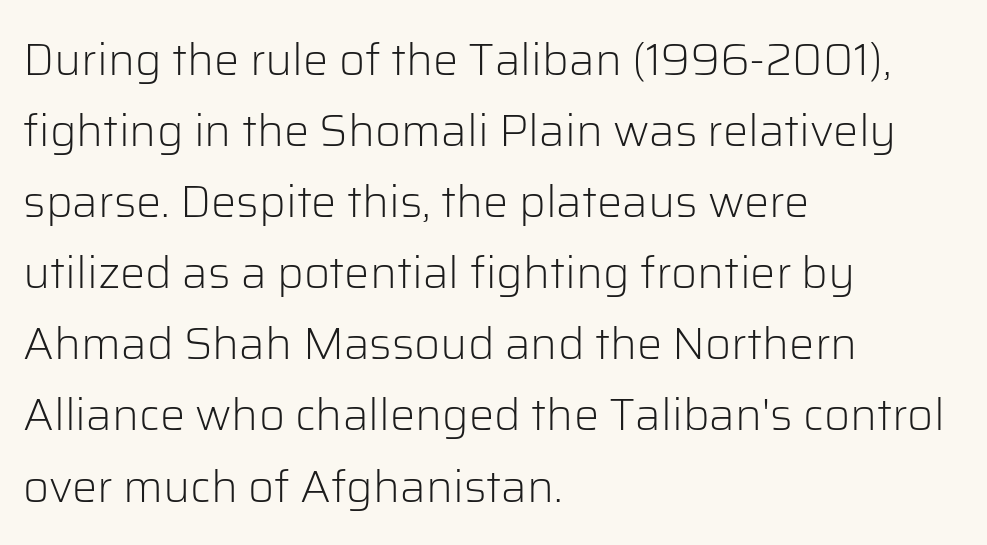
Q: Is the text bold? A: No.
Q: Is the text italic (slanted)? A: No, it is upright.
Q: Is the typeface a serif or a sans-serif typeface? A: Sans-serif.
Q: Is the text underlined? A: No.
Q: How is the paragraph aligned? A: Left-aligned.
Q: Is the spacing between letters normal or unusually wide? A: Normal.
Q: Is the spacing between lines tight, normal or loose? A: Normal.
Q: Width (condensed, normal, or wide)? A: Normal.
Q: Stroke contrast? A: Low.
Q: x-height? A: Medium.
Q: Monospaced? A: No.
